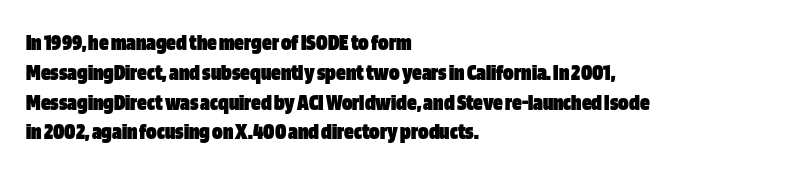
The image shows 24 px bold type, upright; set left-aligned, line spacing 1.24x, normal letter spacing, not underlined.
